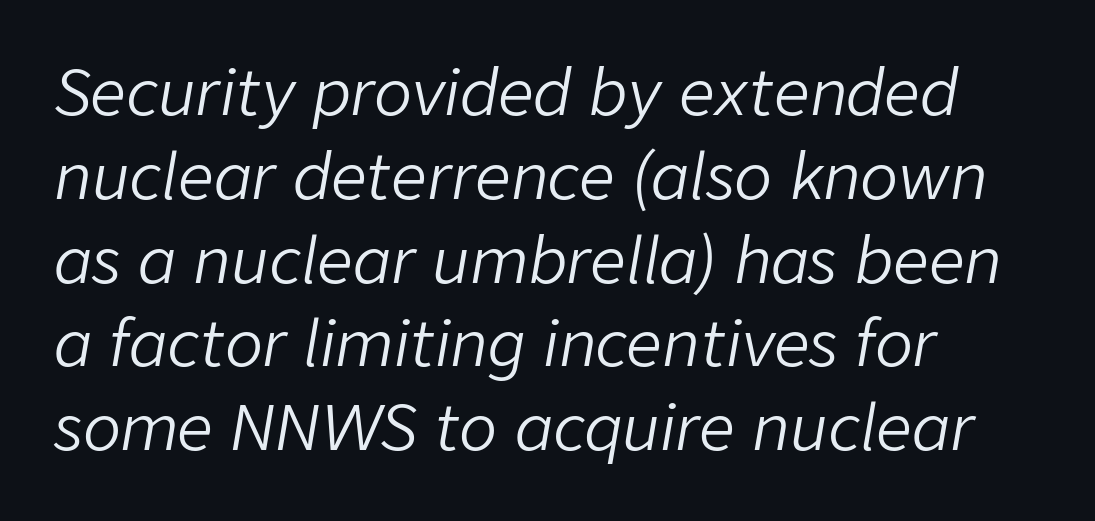
{"italic": "yes", "lean": "right", "slant_degrees": 9, "bold": "no", "weight": "light", "width": "normal", "stroke_contrast": "low", "x_height": "medium", "monospaced": "no", "underline": "no", "align": "left", "line_spacing": "normal", "line_spacing_ratio": 1.33, "letter_spacing": "normal", "letter_spacing_em": 0.0, "glyph_px": 63}
